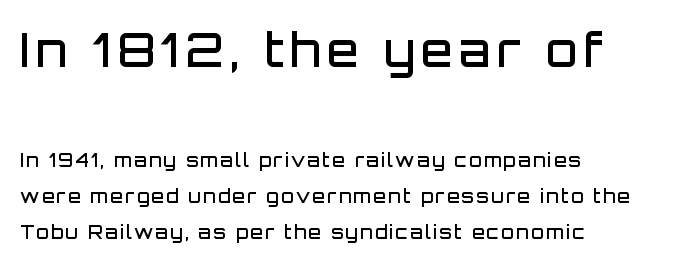
The image shows 46 px semibold sans-serif type, upright; set left-aligned, loose line spacing (1.99x), not underlined; the first (top) block is 2.56x larger; low stroke contrast and a large x-height.
